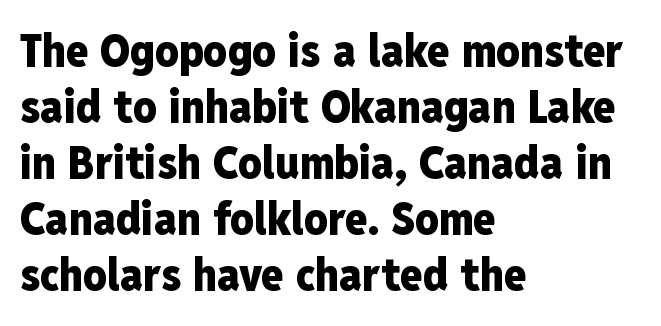
Q: Is the text bold? A: Yes.
Q: Is the text italic (slanted)? A: No, it is upright.
Q: Is the typeface a serif or a sans-serif typeface? A: Sans-serif.
Q: Is the text underlined? A: No.
Q: How is the paragraph aligned? A: Left-aligned.
Q: Is the spacing between letters normal or unusually wide? A: Normal.
Q: Width (condensed, normal, or wide)? A: Condensed.
Q: Stroke contrast? A: Low.
Q: x-height? A: Medium.
Q: Monospaced? A: No.
